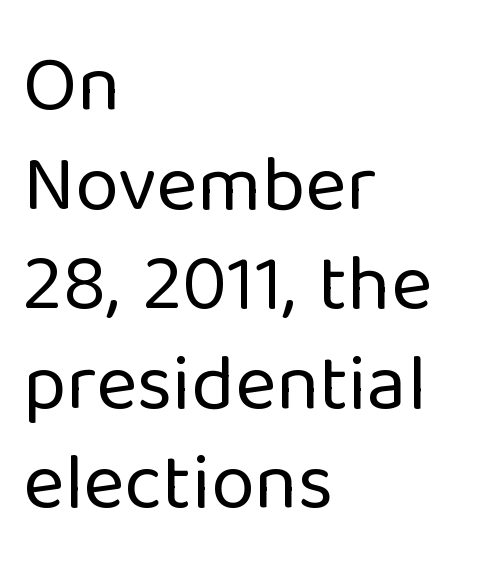
Q: Is the text bold? A: No.
Q: Is the text italic (slanted)? A: No, it is upright.
Q: Is the typeface a serif or a sans-serif typeface? A: Sans-serif.
Q: Is the text underlined? A: No.
Q: How is the paragraph aligned? A: Left-aligned.
Q: Is the spacing between letters normal or unusually wide? A: Normal.
Q: Is the spacing between lines tight, normal or loose? A: Normal.
Q: Width (condensed, normal, or wide)? A: Normal.
Q: Stroke contrast? A: Low.
Q: x-height? A: Medium.
Q: Monospaced? A: No.
